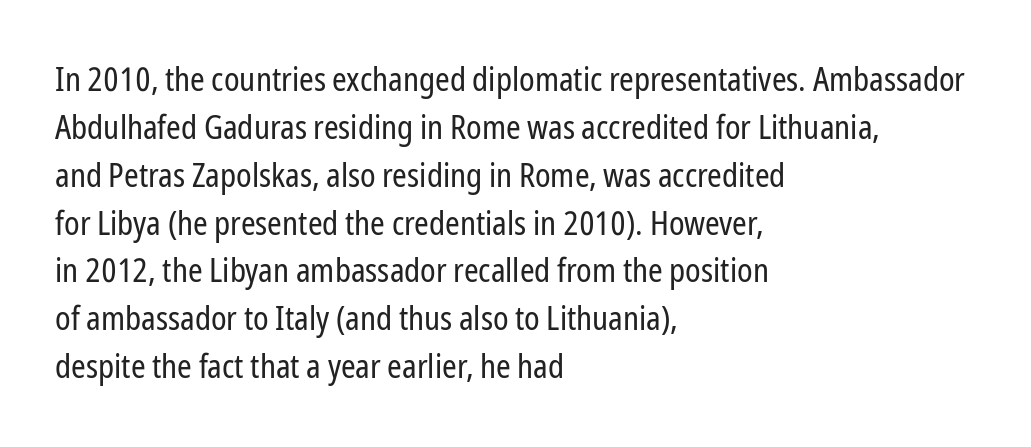
The image shows 33 px regular-weight, condensed sans-serif type, upright; set left-aligned, normal line spacing (1.45x), normal letter spacing, not underlined; low stroke contrast and a medium x-height.
